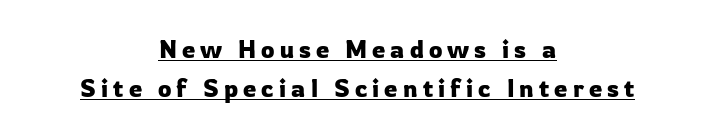
The image shows 24 px text type, upright; set centered, normal line spacing (1.63x), unusually wide letter spacing (+0.21 em), underlined.
